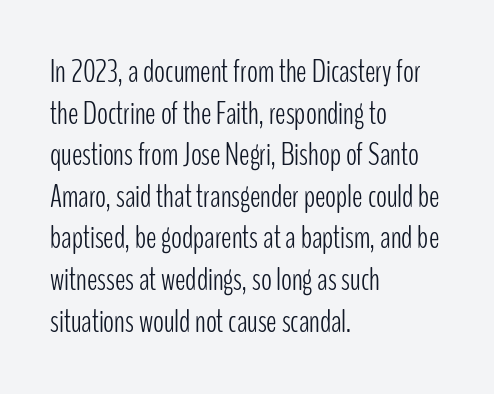
Q: Is the text bold? A: No.
Q: Is the text italic (slanted)? A: No, it is upright.
Q: Is the typeface a serif or a sans-serif typeface? A: Sans-serif.
Q: Is the text underlined? A: No.
Q: How is the paragraph aligned? A: Left-aligned.
Q: Is the spacing between letters normal or unusually wide? A: Normal.
Q: Is the spacing between lines tight, normal or loose? A: Normal.
Q: Width (condensed, normal, or wide)? A: Condensed.
Q: Stroke contrast? A: Low.
Q: x-height? A: Medium.
Q: Monospaced? A: No.
